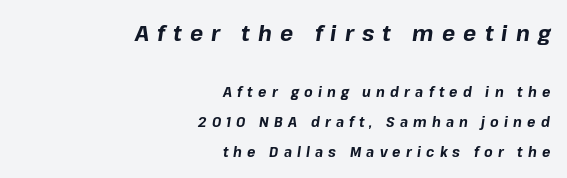
Slant detected: the letters are inclined. Regarding leading, the lines here are spaced well apart. The compositor pushed each line to the right boundary. You'd pick this weight for a headline — it's a proper bold. The string is rendered with underlining switched off. The rendering shrinks the type as you move from the upper chunk to the lower.
